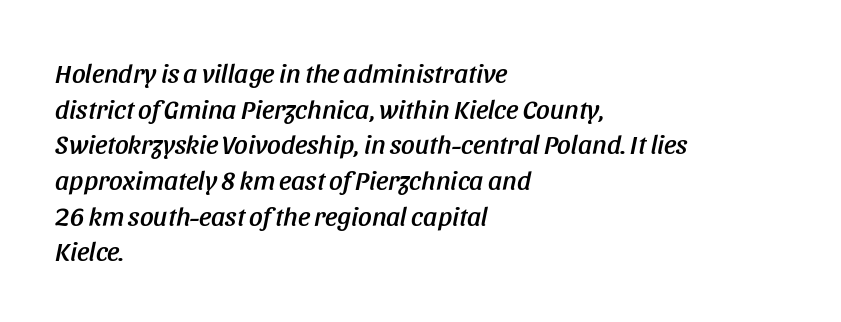
{"italic": "yes", "lean": "right", "slant_degrees": 11, "underline": "no", "align": "left", "line_spacing": "normal", "line_spacing_ratio": 1.32, "letter_spacing": "normal", "letter_spacing_em": 0.0, "glyph_px": 27}
